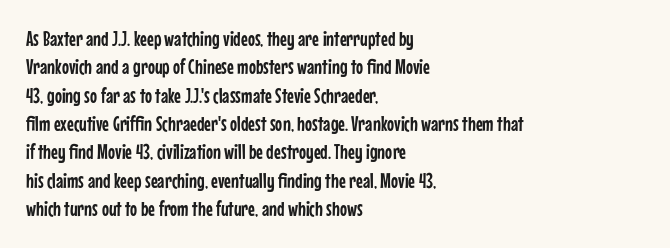
The image shows 21 px text type, upright; set left-aligned, normal line spacing (1.35x), normal letter spacing, not underlined.
